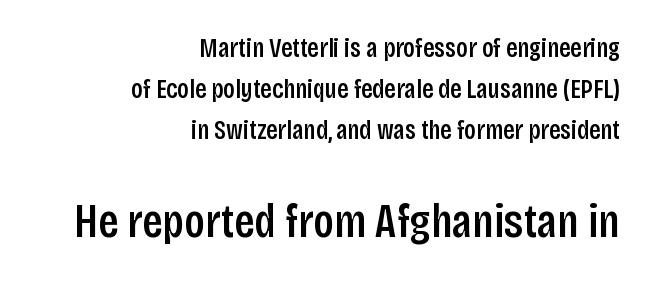
The image shows 48 px semibold, condensed sans-serif type, upright; set right-aligned, normal line spacing (1.51x), normal letter spacing, not underlined; the second (bottom) block is 1.78x larger; low stroke contrast and a large x-height.
